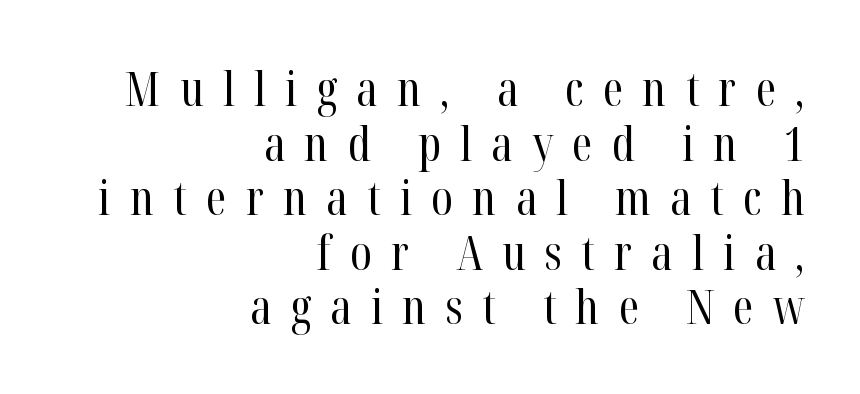
The ragged edge is on the left, which tells us the setting is flush right. Words float on clear page, feet unadorned. Tracking here is generous; glyphs stand well apart from one another. A light-to-regular cut is what we see here. The letters advance in unequal steps, a hallmark of proportional type. The letters stand upright; this is a roman face.
